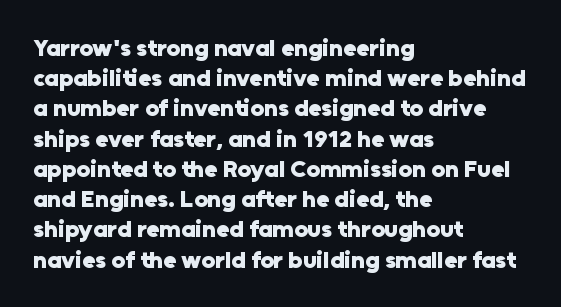
Q: Is the text bold? A: Yes.
Q: Is the text italic (slanted)? A: No, it is upright.
Q: Is the text underlined? A: No.
Q: How is the paragraph aligned? A: Left-aligned.
Q: Is the spacing between letters normal or unusually wide? A: Normal.
Q: Is the spacing between lines tight, normal or loose? A: Normal.
